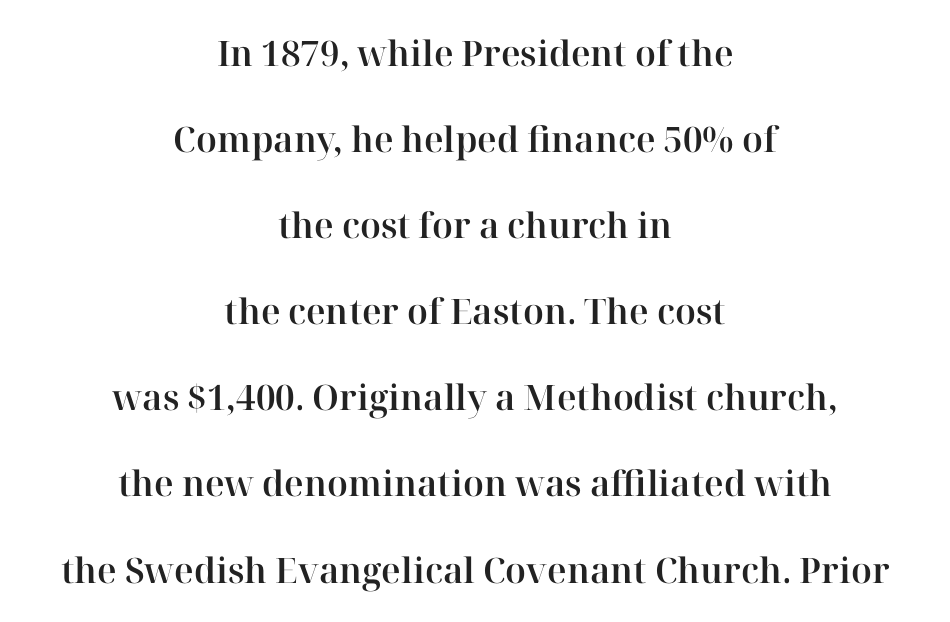
The image shows 35 px serif type, upright; set centered, loose line spacing (2.46x), normal letter spacing, not underlined; high stroke contrast and a medium x-height.
